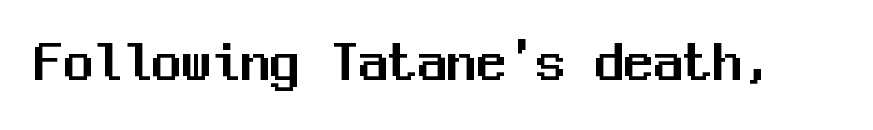
Q: Is the text italic (slanted)? A: No, it is upright.
Q: Is the typeface a serif or a sans-serif typeface? A: Sans-serif.
Q: Is the text underlined? A: No.
Q: Is the spacing between letters normal or unusually wide? A: Normal.
Q: Width (condensed, normal, or wide)? A: Normal.
Q: Stroke contrast? A: Medium.
Q: x-height? A: Medium.
Q: Monospaced? A: Yes.
